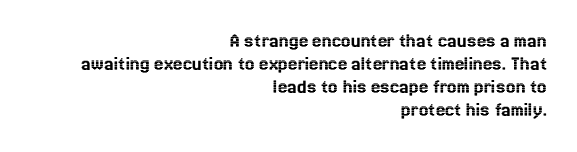
The image shows 21 px text type, upright; set right-aligned, tight line spacing (1.1x), normal letter spacing, not underlined.
